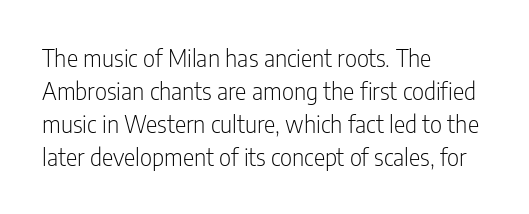
These lines stack with their left ends in a neat column. Letters rest on an invisible, unmarked baseline. The lines sit at an ordinary, default distance from one another. The type sits square on the baseline with zero lean. No letter is thick-stroked: the sample isn't bold. Default kerning and tracking; the words read as compact shapes.
